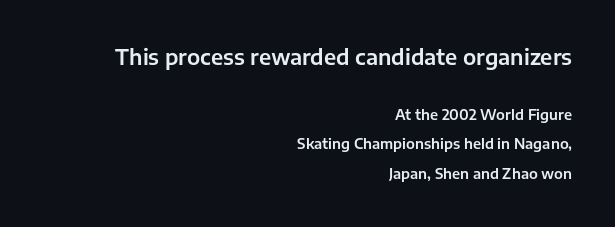
The image shows 21 px text type, upright; set right-aligned, loose line spacing (2.13x), normal letter spacing, not underlined; the first (top) block is 1.5x larger.
